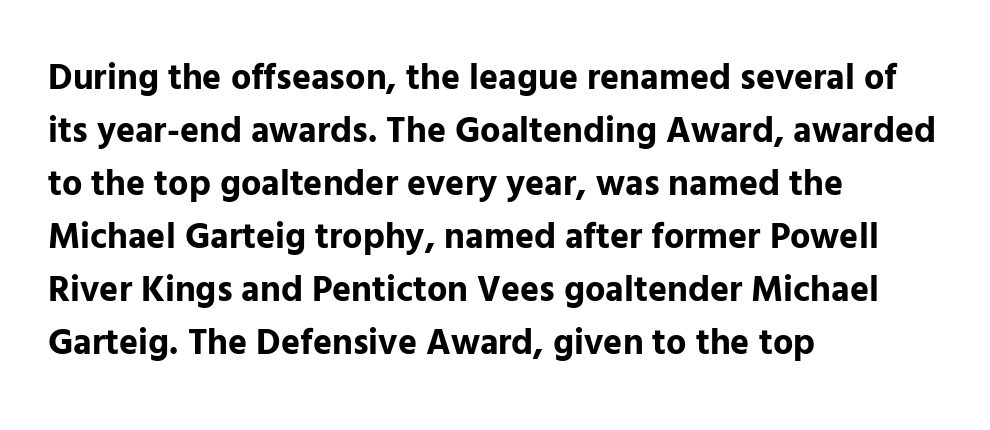
The ragged edge is on the right, which tells us the setting is flush left. Classification — sans serif. These lines are rendered in a variable-pitch font. The space beneath each line is pristine and unruled.
